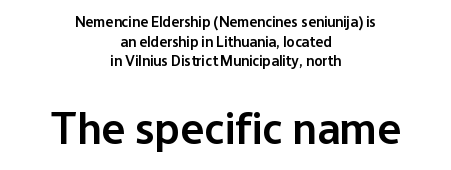
Q: Is the text bold? A: Semi-bold.
Q: Is the text italic (slanted)? A: No, it is upright.
Q: Is the typeface a serif or a sans-serif typeface? A: Sans-serif.
Q: Is the text underlined? A: No.
Q: How is the paragraph aligned? A: Centered.
Q: Is the spacing between letters normal or unusually wide? A: Normal.
Q: Is the spacing between lines tight, normal or loose? A: Normal.
Q: Which block of text is set in a larger size, the first (top) or the second (bottom)? A: The second (bottom) one.
Q: Width (condensed, normal, or wide)? A: Normal.
Q: Stroke contrast? A: Low.
Q: x-height? A: Medium.
Q: Monospaced? A: No.
